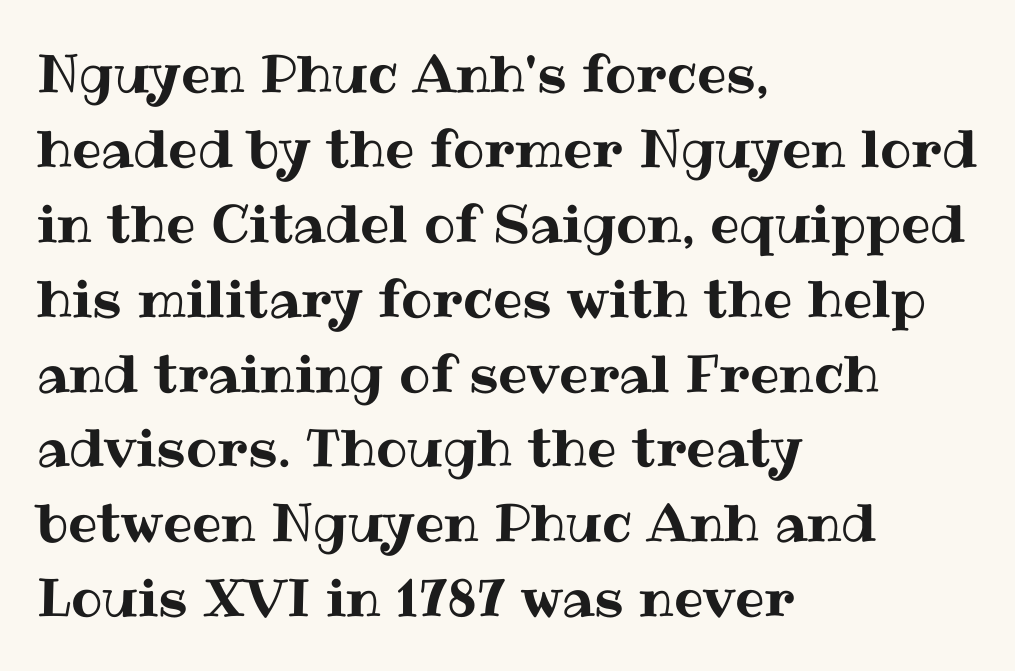
{"italic": "no", "width": "normal", "stroke_contrast": "medium", "x_height": "medium", "monospaced": "no", "underline": "no", "align": "left", "line_spacing": "normal", "line_spacing_ratio": 1.44, "letter_spacing": "normal", "letter_spacing_em": 0.0, "glyph_px": 52}
